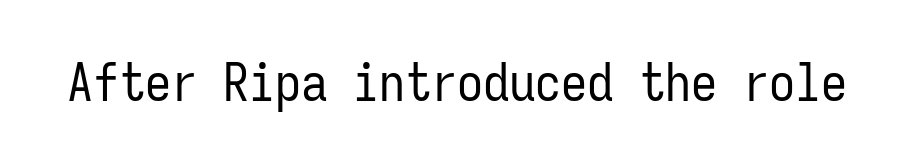
The image shows 52 px regular-weight, condensed sans-serif type, upright, monospaced; set normal letter spacing, not underlined; low stroke contrast and a medium x-height.
